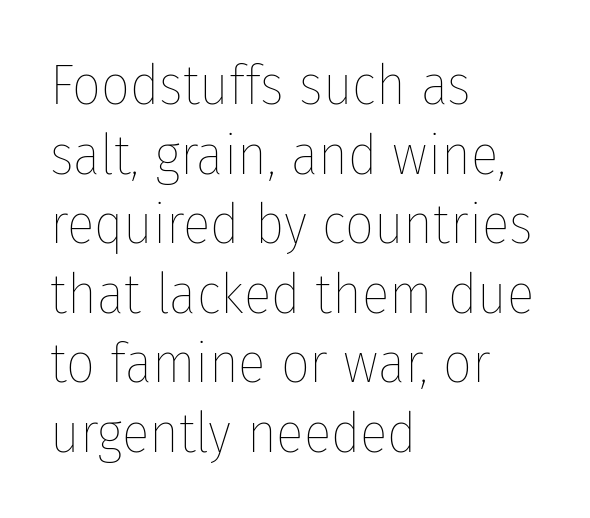
The image shows 57 px thin, condensed type, upright; set left-aligned, line spacing 1.22x, normal letter spacing, not underlined; low stroke contrast and a medium x-height.
